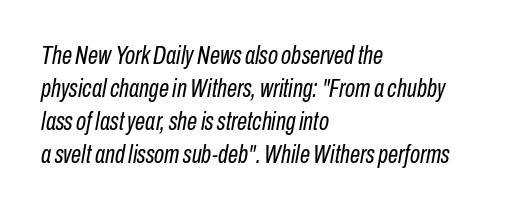
Q: Is the text bold? A: No.
Q: Is the text italic (slanted)? A: Yes, it leans right by about 10 degrees.
Q: Is the text underlined? A: No.
Q: How is the paragraph aligned? A: Left-aligned.
Q: Is the spacing between letters normal or unusually wide? A: Normal.
Q: Is the spacing between lines tight, normal or loose? A: Normal.
